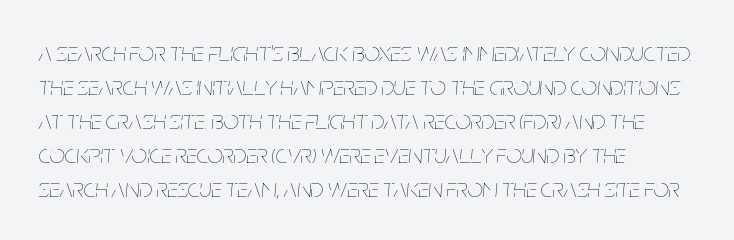
Q: Is the text bold? A: No.
Q: Is the text italic (slanted)? A: Yes, it leans right by about 5 degrees.
Q: Is the text underlined? A: No.
Q: How is the paragraph aligned? A: Left-aligned.
Q: Is the spacing between letters normal or unusually wide? A: Normal.
Q: Is the spacing between lines tight, normal or loose? A: Normal.
